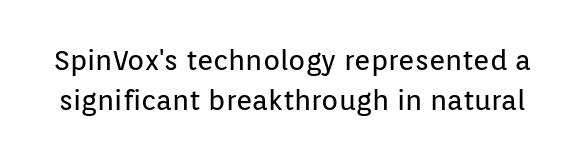
The image shows 28 px regular-weight sans-serif type, upright; set normal line spacing (1.42x), normal letter spacing, not underlined; low stroke contrast and a medium x-height.
